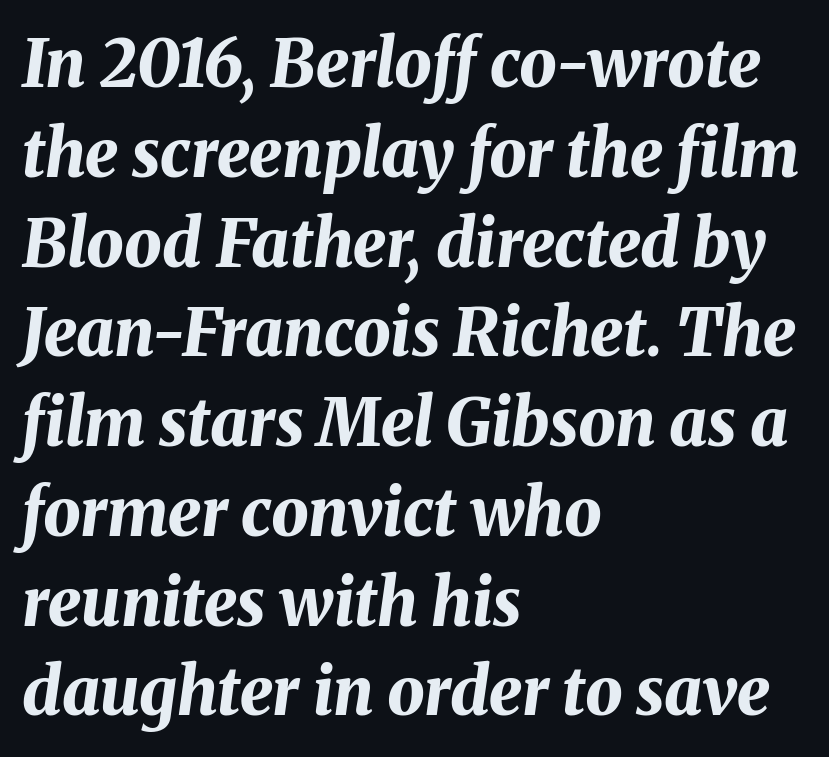
{"italic": "yes", "lean": "right", "slant_degrees": 8, "bold": "yes", "weight": "bold", "width": "normal", "stroke_contrast": "medium", "x_height": "medium", "monospaced": "no", "underline": "no", "align": "left", "line_spacing": "normal", "line_spacing_ratio": 1.36, "letter_spacing": "normal", "letter_spacing_em": 0.0, "glyph_px": 66}
